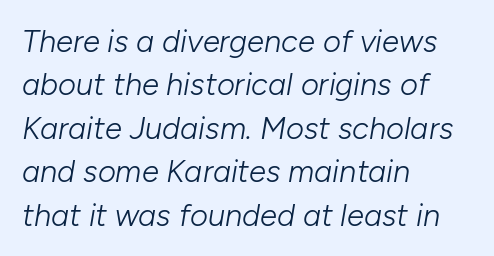
Q: Is the text bold? A: No.
Q: Is the text italic (slanted)? A: Yes, it leans right by about 10 degrees.
Q: Is the text underlined? A: No.
Q: How is the paragraph aligned? A: Left-aligned.
Q: Is the spacing between letters normal or unusually wide? A: Normal.
Q: Is the spacing between lines tight, normal or loose? A: Normal.
Q: Width (condensed, normal, or wide)? A: Normal.
Q: Stroke contrast? A: Low.
Q: x-height? A: Medium.
Q: Monospaced? A: No.
